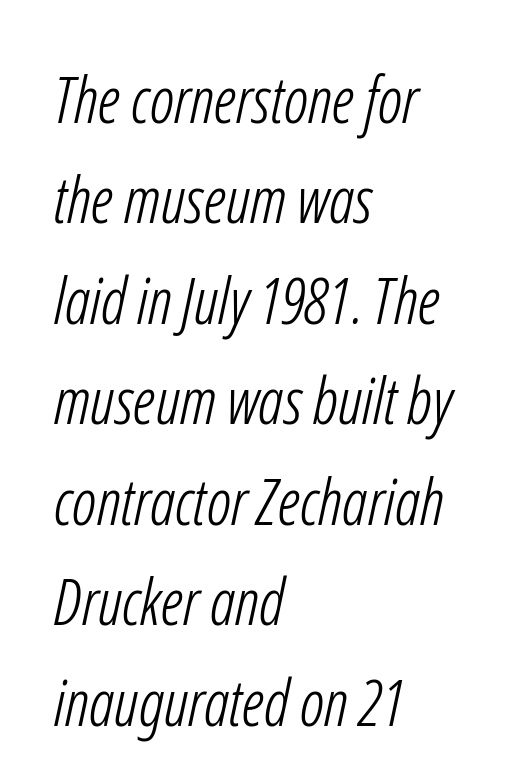
{"serif": "no", "bold": "no", "weight": "light", "width": "condensed", "stroke_contrast": "low", "x_height": "medium", "monospaced": "no", "underline": "no", "align": "left", "line_spacing": "normal", "line_spacing_ratio": 1.57, "letter_spacing": "normal", "letter_spacing_em": 0.0, "glyph_px": 64}
